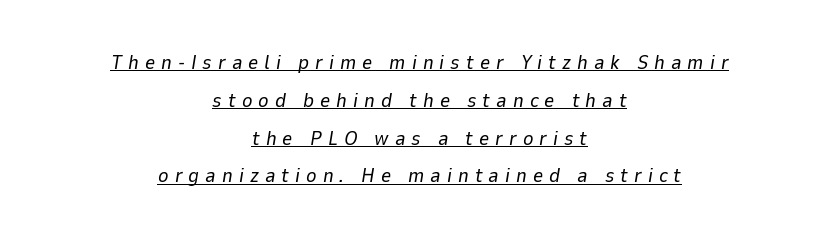
Q: Is the text bold? A: No.
Q: Is the text italic (slanted)? A: Yes, it leans right by about 9 degrees.
Q: Is the text underlined? A: Yes.
Q: How is the paragraph aligned? A: Centered.
Q: Is the spacing between letters normal or unusually wide? A: Unusually wide.
